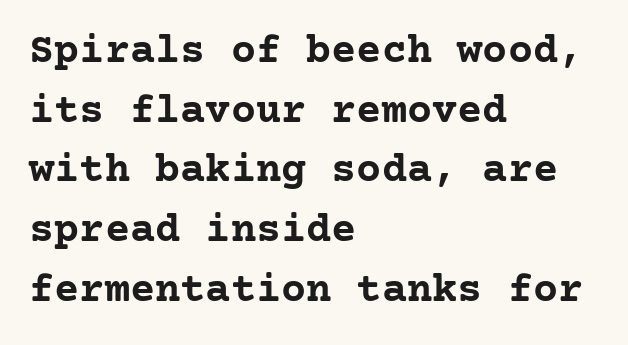
The image shows 42 px semibold serif type, upright; set left-aligned, normal line spacing (1.42x), normal letter spacing, not underlined; low stroke contrast and a medium x-height.
